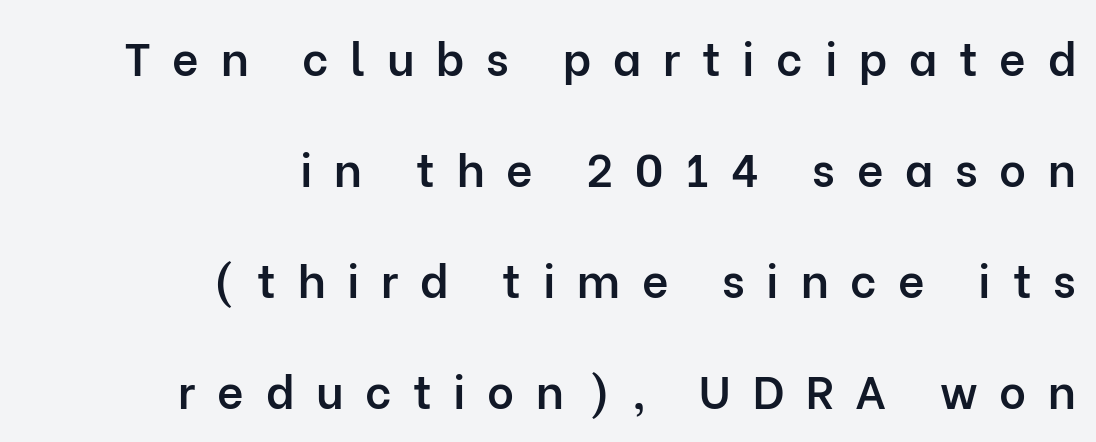
The image shows 46 px semibold sans-serif type, upright; set right-aligned, loose line spacing (2.41x), unusually wide letter spacing (+0.47 em), not underlined; low stroke contrast and a medium x-height.
